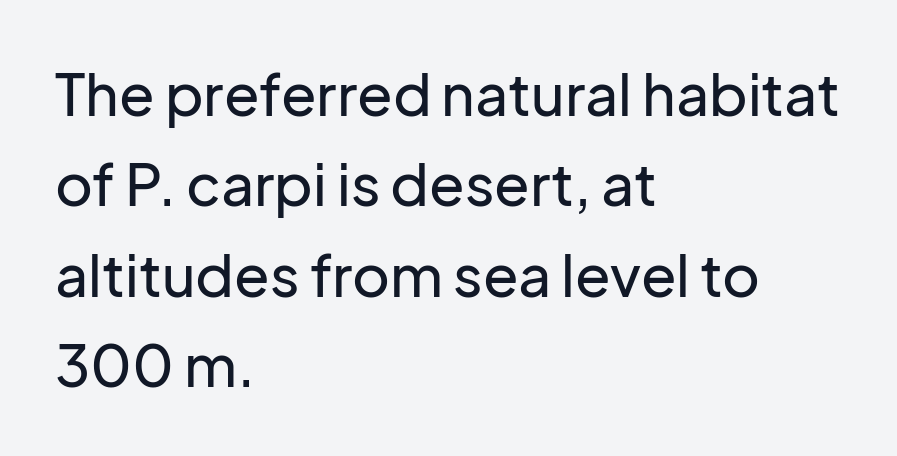
The image shows 58 px sans-serif type, upright; set left-aligned, normal line spacing (1.56x), normal letter spacing, not underlined; low stroke contrast and a medium x-height.
